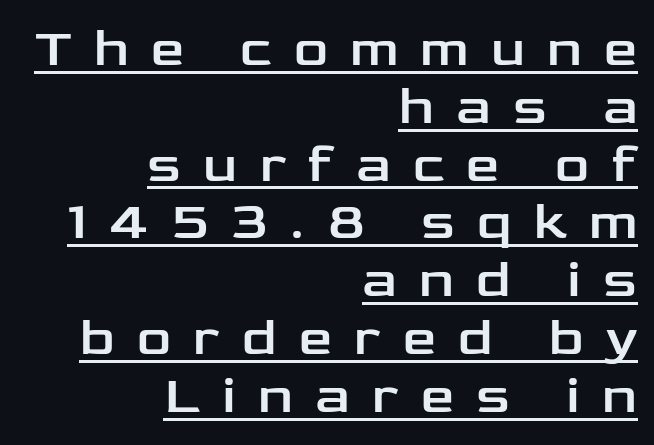
{"serif": "no", "italic": "no", "width": "wide", "stroke_contrast": "low", "x_height": "medium", "monospaced": "no", "underline": "yes", "align": "right", "line_spacing": "tight", "line_spacing_ratio": 1.09, "letter_spacing": "wide", "letter_spacing_em": 0.42, "glyph_px": 53}
